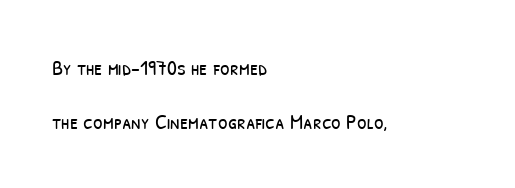
Q: Is the text bold? A: No.
Q: Is the text underlined? A: No.
Q: How is the paragraph aligned? A: Left-aligned.
Q: Is the spacing between letters normal or unusually wide? A: Normal.
Q: Is the spacing between lines tight, normal or loose? A: Loose.
